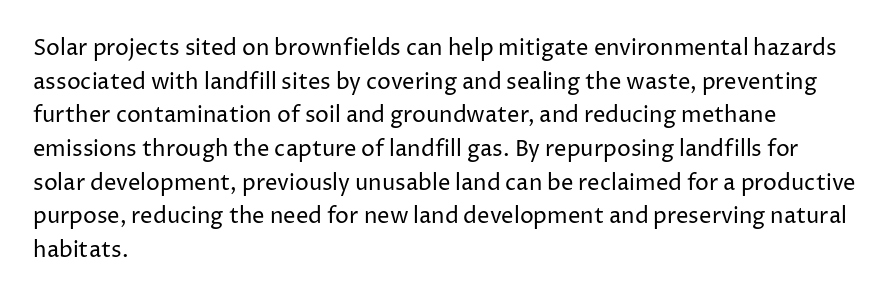
{"italic": "no", "bold": "no", "underline": "no", "align": "left", "line_spacing": "normal", "line_spacing_ratio": 1.53, "letter_spacing": "normal", "letter_spacing_em": 0.0, "glyph_px": 22}
